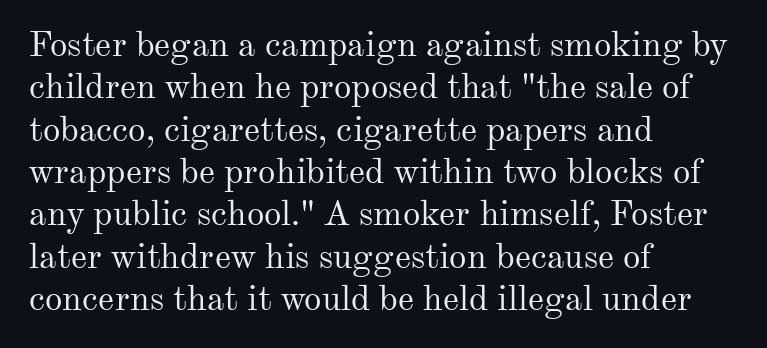
{"serif": "yes", "italic": "no", "bold": "no", "weight": "regular", "width": "normal", "stroke_contrast": "medium", "x_height": "small", "monospaced": "no", "underline": "no", "align": "left", "line_spacing_ratio": 1.21, "letter_spacing": "normal", "letter_spacing_em": 0.0, "glyph_px": 35}
